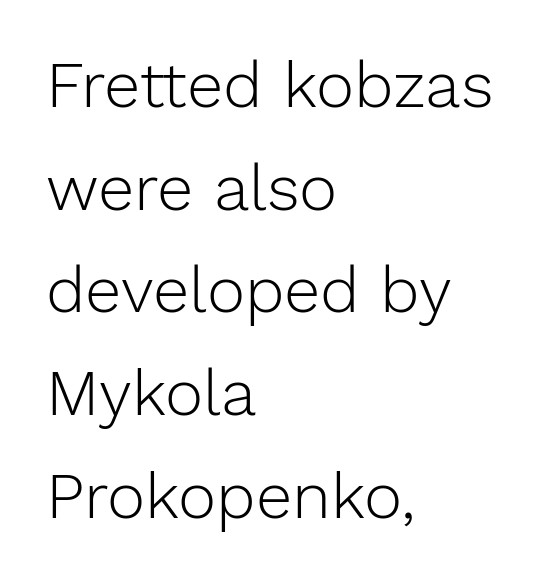
{"serif": "no", "italic": "no", "bold": "no", "weight": "light", "width": "normal", "stroke_contrast": "low", "x_height": "medium", "monospaced": "no", "underline": "no", "align": "left", "line_spacing": "normal", "line_spacing_ratio": 1.58, "letter_spacing": "normal", "letter_spacing_em": 0.0, "glyph_px": 65}
